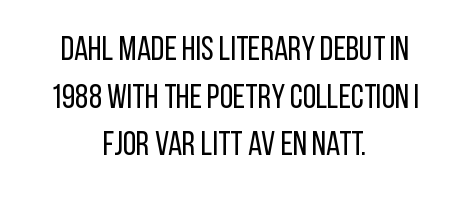
Q: Is the text bold? A: No.
Q: Is the text italic (slanted)? A: No, it is upright.
Q: Is the typeface a serif or a sans-serif typeface? A: Sans-serif.
Q: Is the text underlined? A: No.
Q: How is the paragraph aligned? A: Centered.
Q: Is the spacing between letters normal or unusually wide? A: Normal.
Q: Is the spacing between lines tight, normal or loose? A: Normal.
Q: Width (condensed, normal, or wide)? A: Condensed.
Q: Stroke contrast? A: Low.
Q: x-height? A: Large.
Q: Monospaced? A: No.
